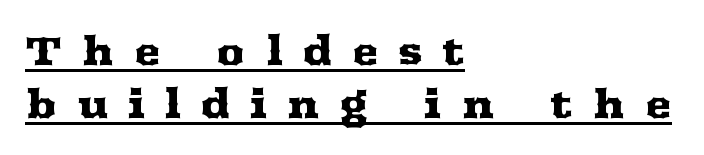
Q: Is the text italic (slanted)? A: No, it is upright.
Q: Is the typeface a serif or a sans-serif typeface? A: Serif.
Q: Is the text underlined? A: Yes.
Q: How is the paragraph aligned? A: Left-aligned.
Q: Is the spacing between letters normal or unusually wide? A: Unusually wide.
Q: Is the spacing between lines tight, normal or loose? A: Normal.
Q: Width (condensed, normal, or wide)? A: Wide.
Q: Stroke contrast? A: Medium.
Q: x-height? A: Medium.
Q: Monospaced? A: No.
